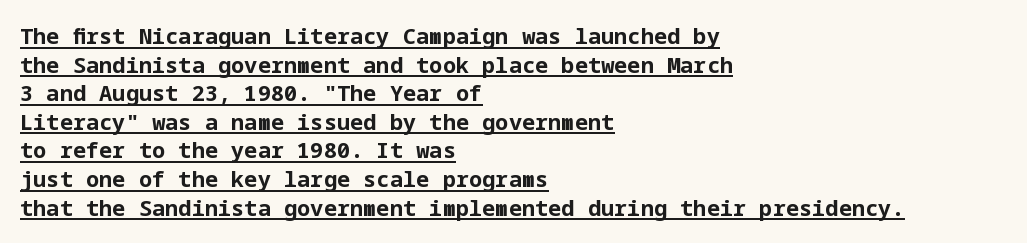
No extra tracking has been applied to these lines. Does the leading feel generous? No, just average. The text block is weighted toward the left margin, trailing off unevenly rightward. Stroke thickness is high; the sample reads as a true bold. In terms of posture, this sample is upright.
